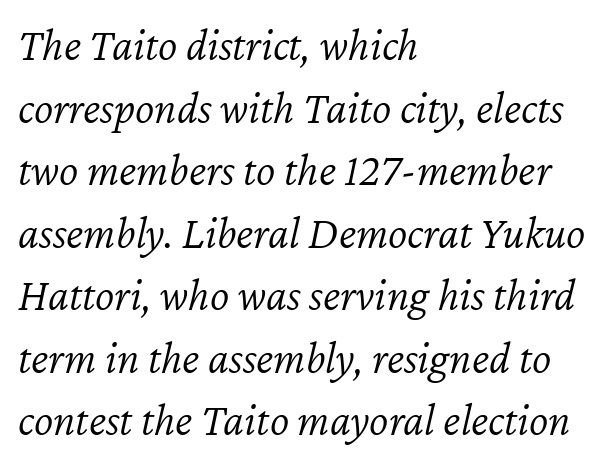
Q: Is the text bold? A: No.
Q: Is the text italic (slanted)? A: Yes, it leans right by about 12 degrees.
Q: Is the text underlined? A: No.
Q: How is the paragraph aligned? A: Left-aligned.
Q: Is the spacing between letters normal or unusually wide? A: Normal.
Q: Is the spacing between lines tight, normal or loose? A: Normal.
Q: Width (condensed, normal, or wide)? A: Normal.
Q: Stroke contrast? A: Low.
Q: x-height? A: Medium.
Q: Monospaced? A: No.
